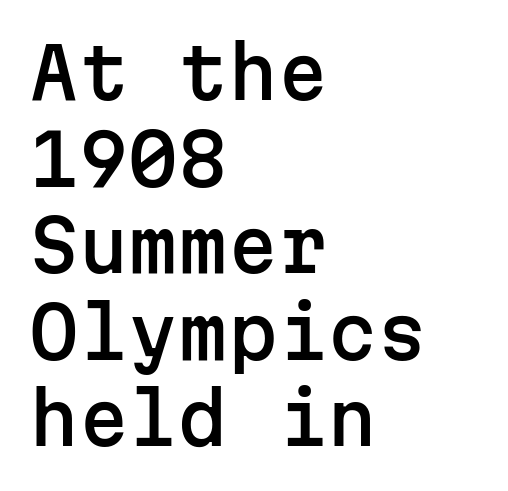
Nothing sits at the stroke ends, so this counts as sans-serif. When letters stand straight like this, we call the style roman or upright. Monospaced: the letters line up in strict vertical columns. Line beginnings align vertically; line endings do not. Beneath every word, the page is bare.
